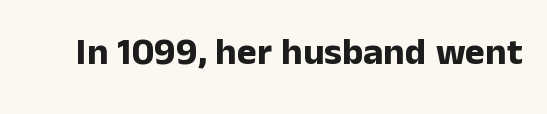
{"serif": "no", "italic": "no", "bold": "yes", "weight": "bold", "width": "normal", "stroke_contrast": "low", "x_height": "medium", "monospaced": "no", "underline": "no", "letter_spacing": "normal", "letter_spacing_em": 0.0, "glyph_px": 38}
